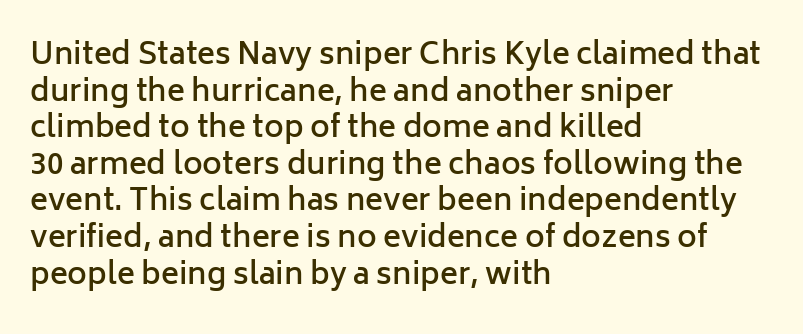
Q: Is the text bold? A: Semi-bold.
Q: Is the text italic (slanted)? A: No, it is upright.
Q: Is the typeface a serif or a sans-serif typeface? A: Sans-serif.
Q: Is the text underlined? A: No.
Q: How is the paragraph aligned? A: Left-aligned.
Q: Is the spacing between letters normal or unusually wide? A: Normal.
Q: Width (condensed, normal, or wide)? A: Normal.
Q: Stroke contrast? A: Low.
Q: x-height? A: Medium.
Q: Monospaced? A: No.
